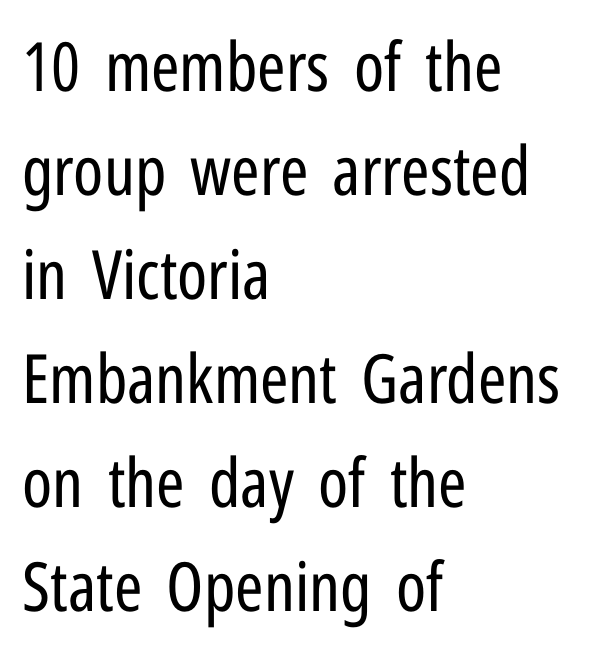
{"serif": "no", "italic": "no", "bold": "no", "weight": "regular", "width": "condensed", "stroke_contrast": "low", "x_height": "medium", "monospaced": "no", "underline": "no", "align": "left", "line_spacing": "normal", "line_spacing_ratio": 1.53, "letter_spacing": "normal", "letter_spacing_em": 0.0, "glyph_px": 68}
